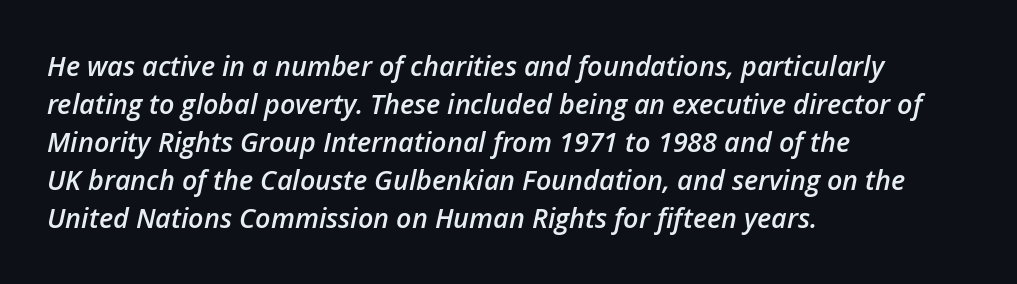
Q: Is the text bold? A: Semi-bold.
Q: Is the text italic (slanted)? A: Yes, it leans right by about 12 degrees.
Q: Is the text underlined? A: No.
Q: How is the paragraph aligned? A: Left-aligned.
Q: Is the spacing between letters normal or unusually wide? A: Normal.
Q: Is the spacing between lines tight, normal or loose? A: Normal.
